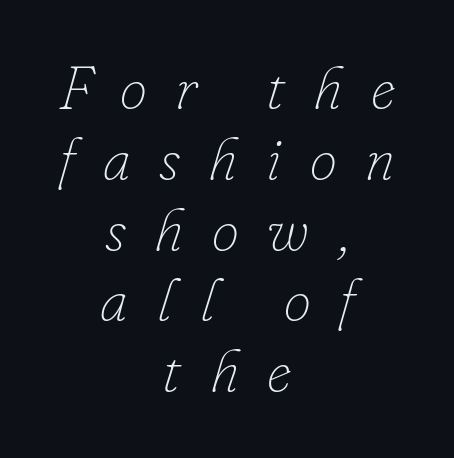
This is not heavy type; no bold has been used. This rendering widens character spacing well past its baseline value. Spacing verdict: proportional, widths tailored to each character. The lettering tilts uniformly, giving the passage an italic look. Letters rest on an invisible, unmarked baseline. The text block is weighted toward neither margin, spreading evenly from the middle.
